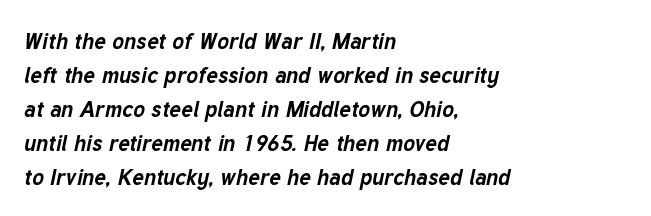
Underlining? Definitely not there. Reading down the column, the eye jumps a familiar distance to each next line. Heavy, bold letterforms. Nothing unusual about the tracking: characters are spaced as the font intends. Posture: slanted. Horizontal alignment here is leftward, the default for most running prose.
